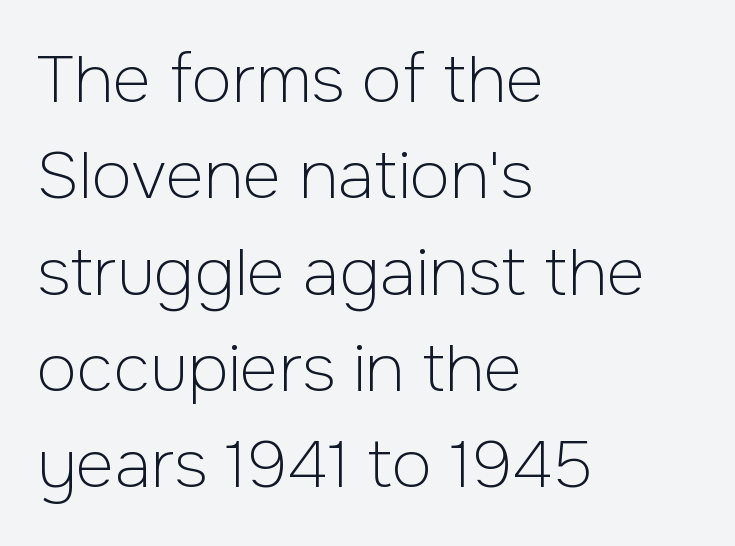
Varying glyph widths throughout — classic text-font behaviour. The weight would be labelled regular, book, light, or lighter still. Descenders are the only things crossing below the line. Typeset ragged right — the left edge is the straight one. The gaps between neighbouring characters are ordinary and unremarkable. Nope, no serifs anywhere on these letters.
